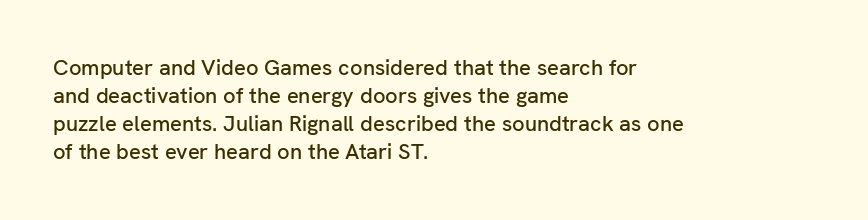
Q: Is the text italic (slanted)? A: No, it is upright.
Q: Is the text underlined? A: No.
Q: How is the paragraph aligned? A: Left-aligned.
Q: Is the spacing between letters normal or unusually wide? A: Normal.
Q: Is the spacing between lines tight, normal or loose? A: Normal.
